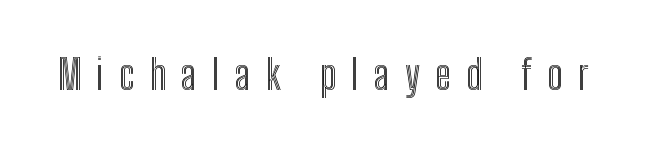
The image shows 41 px condensed type, upright; set unusually wide letter spacing (+0.37 em), not underlined; a medium x-height.
